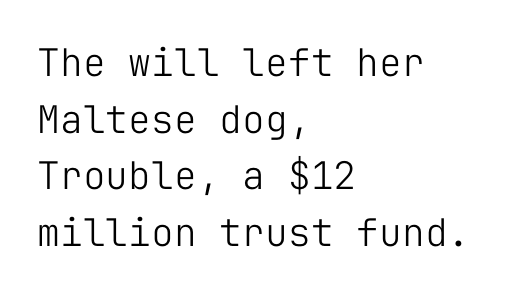
Q: Is the text bold? A: No.
Q: Is the text italic (slanted)? A: No, it is upright.
Q: Is the typeface a serif or a sans-serif typeface? A: Sans-serif.
Q: Is the text underlined? A: No.
Q: How is the paragraph aligned? A: Left-aligned.
Q: Is the spacing between letters normal or unusually wide? A: Normal.
Q: Is the spacing between lines tight, normal or loose? A: Normal.
Q: Width (condensed, normal, or wide)? A: Normal.
Q: Stroke contrast? A: Low.
Q: x-height? A: Medium.
Q: Monospaced? A: Yes.
